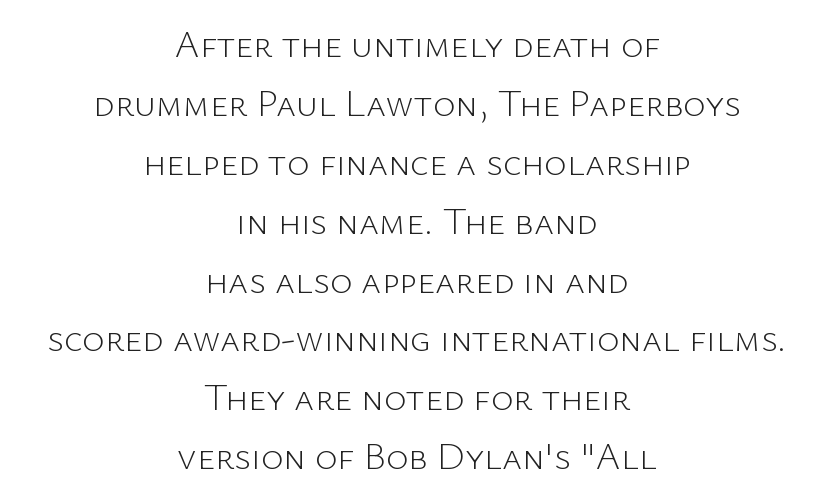
{"serif": "no", "italic": "no", "bold": "no", "weight": "light", "width": "normal", "stroke_contrast": "low", "x_height": "medium", "monospaced": "no", "underline": "no", "align": "center", "line_spacing": "normal", "line_spacing_ratio": 1.55, "letter_spacing": "normal", "letter_spacing_em": 0.0, "glyph_px": 38}
